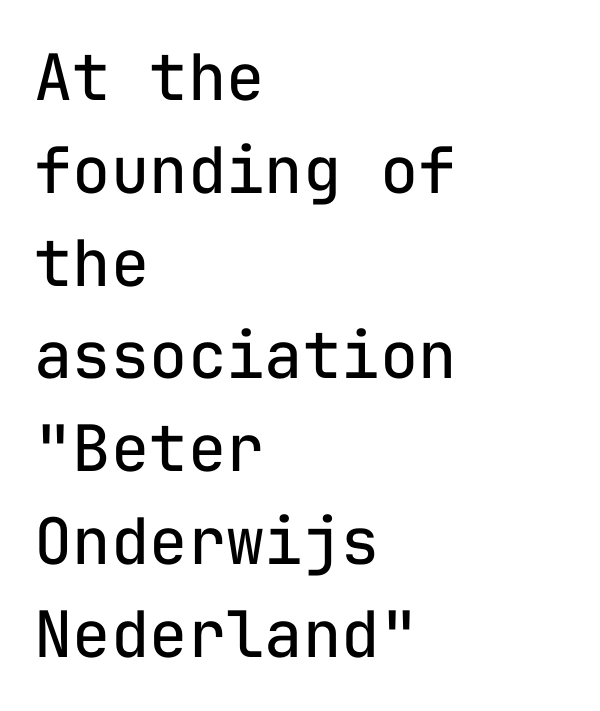
Q: Is the text bold? A: No.
Q: Is the text italic (slanted)? A: No, it is upright.
Q: Is the typeface a serif or a sans-serif typeface? A: Sans-serif.
Q: Is the text underlined? A: No.
Q: How is the paragraph aligned? A: Left-aligned.
Q: Is the spacing between letters normal or unusually wide? A: Normal.
Q: Is the spacing between lines tight, normal or loose? A: Normal.
Q: Width (condensed, normal, or wide)? A: Normal.
Q: Stroke contrast? A: Low.
Q: x-height? A: Medium.
Q: Monospaced? A: Yes.
